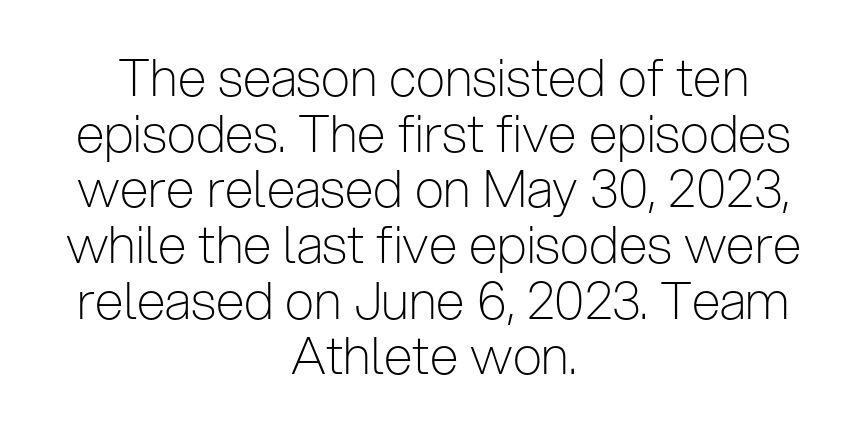
{"serif": "no", "italic": "no", "bold": "no", "weight": "light", "width": "condensed", "stroke_contrast": "low", "x_height": "medium", "monospaced": "no", "underline": "no", "align": "center", "line_spacing": "tight", "line_spacing_ratio": 1.07, "letter_spacing": "normal", "letter_spacing_em": 0.0, "glyph_px": 52}
